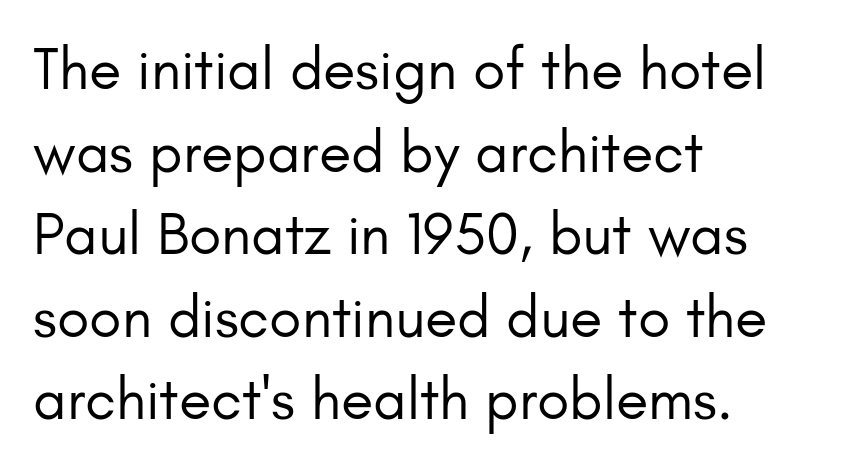
Q: Is the text bold? A: No.
Q: Is the text italic (slanted)? A: No, it is upright.
Q: Is the typeface a serif or a sans-serif typeface? A: Sans-serif.
Q: Is the text underlined? A: No.
Q: How is the paragraph aligned? A: Left-aligned.
Q: Is the spacing between letters normal or unusually wide? A: Normal.
Q: Is the spacing between lines tight, normal or loose? A: Normal.
Q: Width (condensed, normal, or wide)? A: Normal.
Q: Stroke contrast? A: Low.
Q: x-height? A: Small.
Q: Monospaced? A: No.
